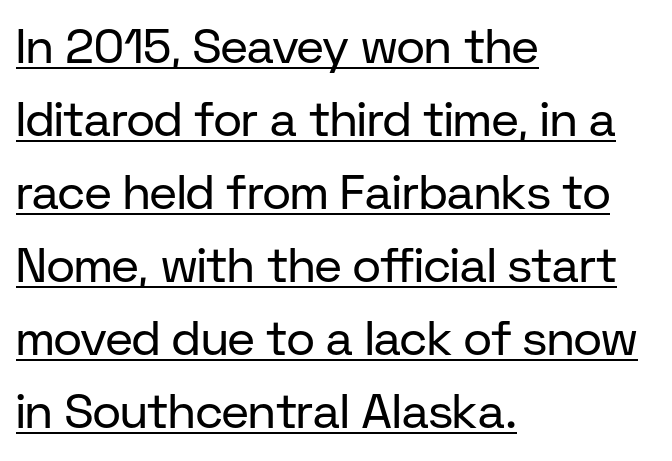
The image shows 48 px regular-weight sans-serif type, upright; set left-aligned, normal line spacing (1.52x), normal letter spacing, underlined; low stroke contrast and a medium x-height.
